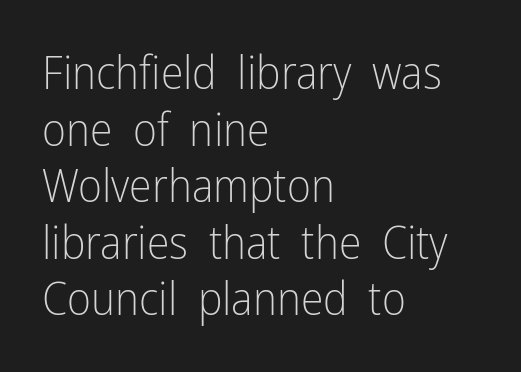
There is no visible air inserted between adjacent glyphs. Unlike a traditional serif, this face leaves its strokes unadorned. The typeface has the unassuming heft of standard copy or less. Each letter keeps its own natural width here, so spacing adapts to shape.
